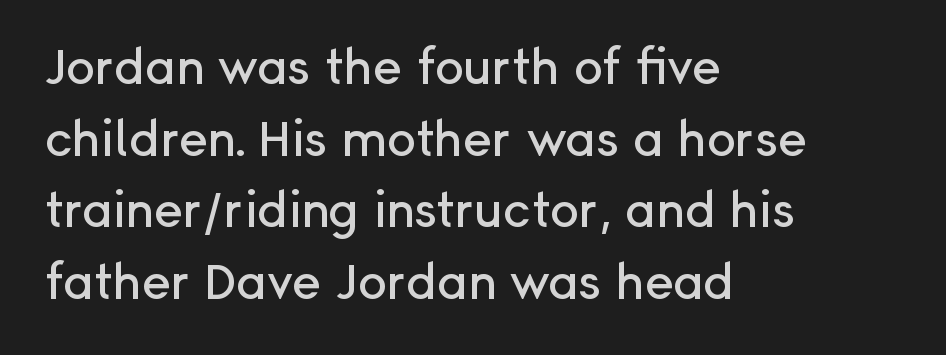
The image shows 49 px sans-serif type, upright; set left-aligned, normal line spacing (1.46x), normal letter spacing, not underlined; low stroke contrast and a medium x-height.
